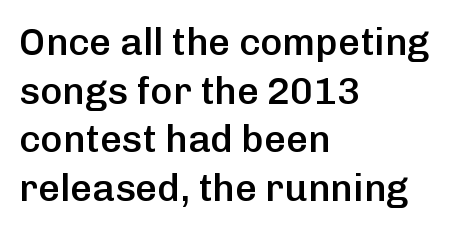
Q: Is the text bold? A: Semi-bold.
Q: Is the text italic (slanted)? A: No, it is upright.
Q: Is the typeface a serif or a sans-serif typeface? A: Sans-serif.
Q: Is the text underlined? A: No.
Q: How is the paragraph aligned? A: Left-aligned.
Q: Is the spacing between letters normal or unusually wide? A: Normal.
Q: Is the spacing between lines tight, normal or loose? A: Normal.
Q: Width (condensed, normal, or wide)? A: Normal.
Q: Stroke contrast? A: Low.
Q: x-height? A: Medium.
Q: Monospaced? A: No.
